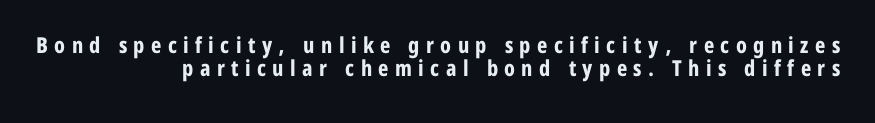
Q: Is the text bold? A: Yes.
Q: Is the text italic (slanted)? A: No, it is upright.
Q: Is the text underlined? A: No.
Q: How is the paragraph aligned? A: Right-aligned.
Q: Is the spacing between letters normal or unusually wide? A: Unusually wide.
Q: Is the spacing between lines tight, normal or loose? A: Tight.
